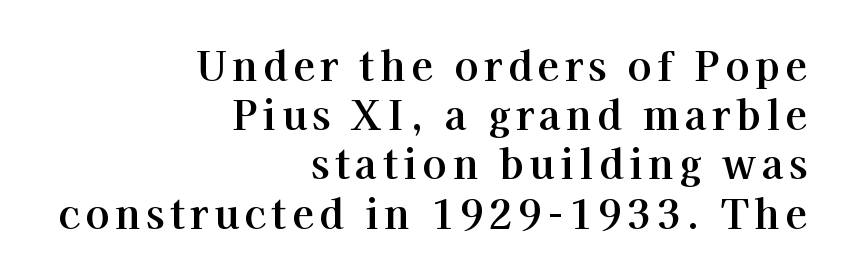
The image shows 40 px serif type, upright; set right-aligned, line spacing 1.23x, not underlined; high stroke contrast and a medium x-height.
